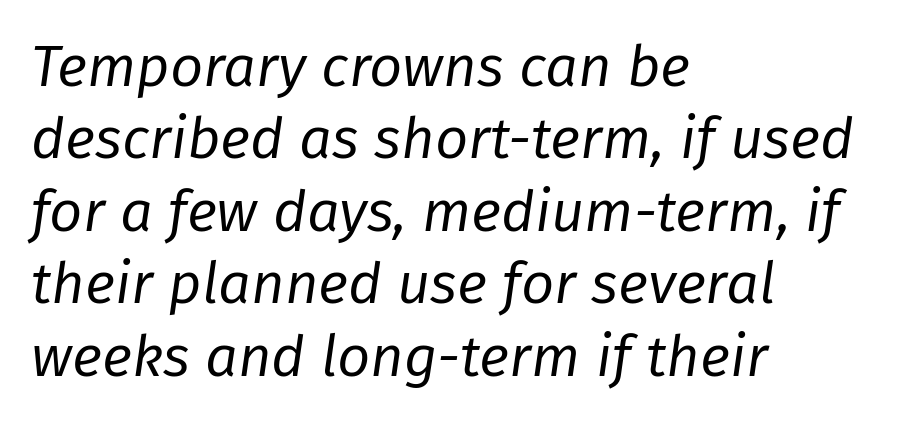
Each line starts at the same left margin while the right side varies. The rendering uses natural spacing where letterforms have individual widths. Tracking value appears to be zero — textbook default spacing. Rule under the text: the space is simply empty. These lines sit exactly where default settings would place them.
